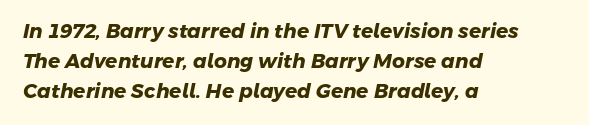
The image shows 20 px bold type; set left-aligned, normal line spacing (1.5x), normal letter spacing, not underlined.
